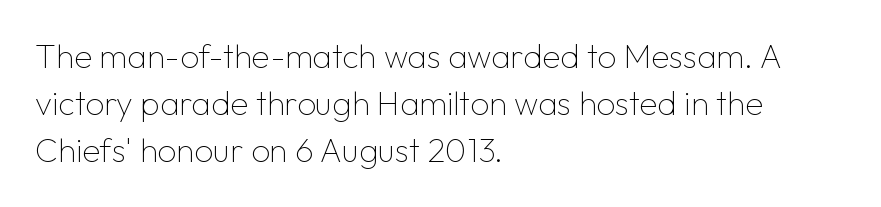
The leading is moderate, giving the passage an even texture. Type style note: lacks serifs. Varying glyph widths throughout — classic text-font behaviour. The weight tops out at a normal text grade. Caption: multi-line text, flush left, ragged right. Rule under the text: the space is simply empty.
